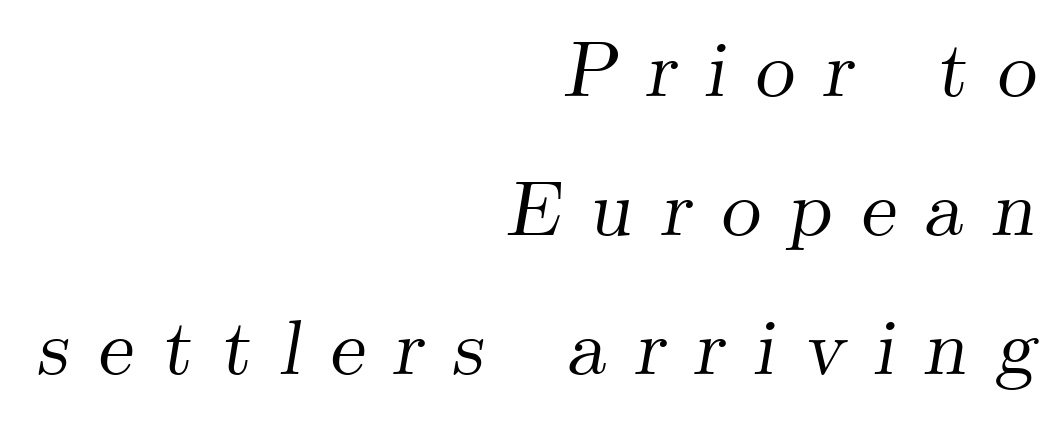
The image shows 79 px serif type, italic (leaning right); set right-aligned, line spacing 1.76x, unusually wide letter spacing (+0.36 em), not underlined; medium stroke contrast and a small x-height.
